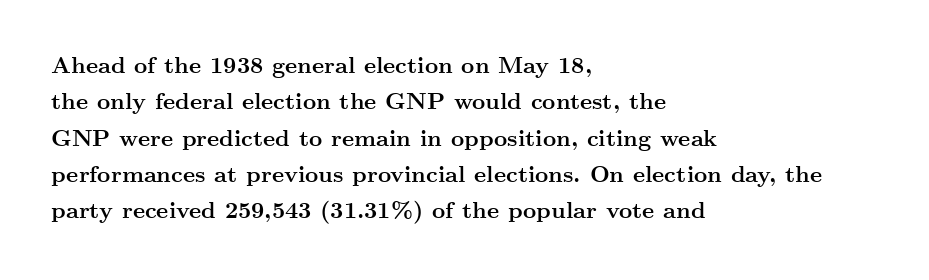
{"italic": "no", "bold": "yes", "underline": "no", "align": "left", "line_spacing": "normal", "line_spacing_ratio": 1.58, "letter_spacing": "normal", "letter_spacing_em": 0.0, "glyph_px": 23}
